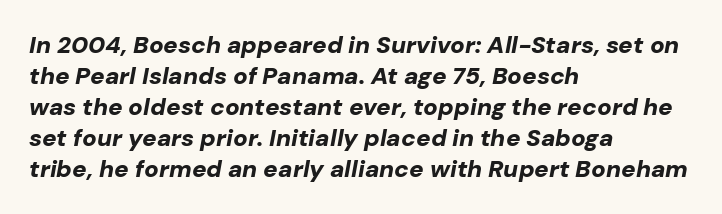
The image shows 24 px bold type, italic (leaning right); set left-aligned, normal line spacing (1.29x), normal letter spacing, not underlined.
